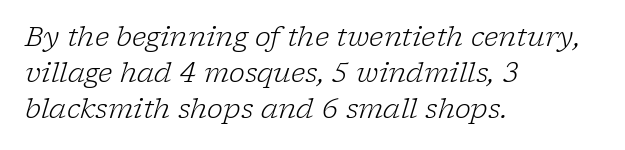
The typesetting does not lean heavy: it is not bold. Letter spacing: default. Evenly set lines give the paragraph a standard silhouette. Slanted lettering throughout.
